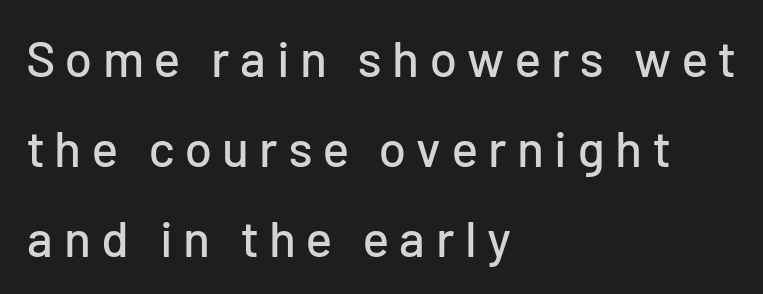
{"serif": "no", "italic": "no", "width": "normal", "stroke_contrast": "low", "x_height": "medium", "monospaced": "no", "underline": "no", "align": "left", "line_spacing_ratio": 1.8, "letter_spacing": "wide", "letter_spacing_em": 0.21, "glyph_px": 50}
